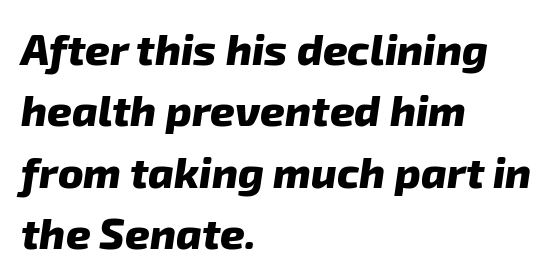
The image shows 43 px heavy sans-serif type; set left-aligned, normal line spacing (1.43x), normal letter spacing, not underlined; low stroke contrast and a medium x-height.
